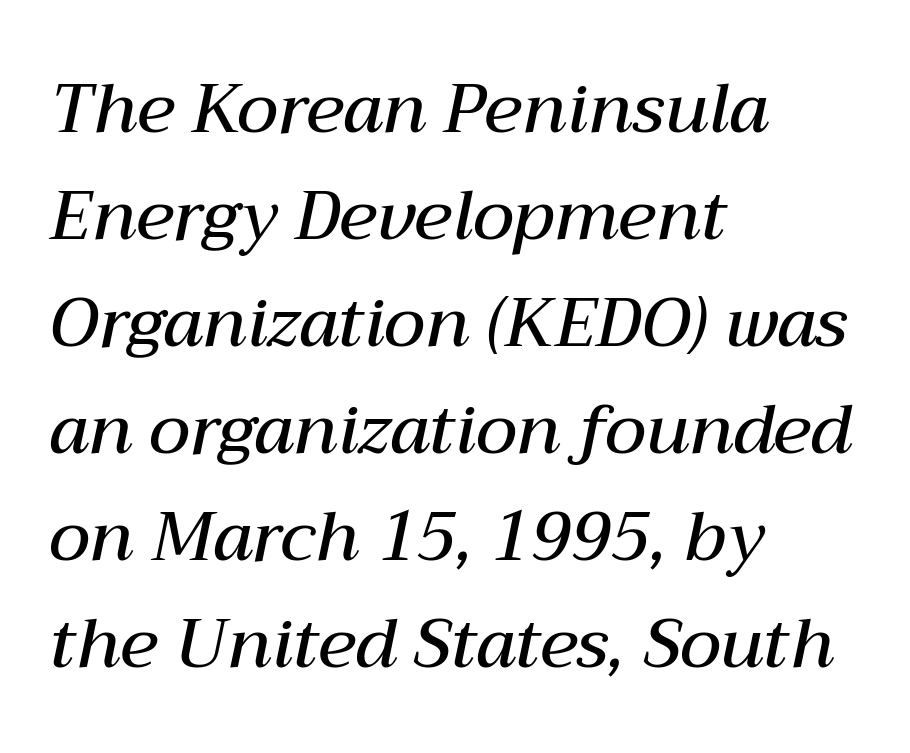
The line-height multiplier appears to be the usual default. Quick note: italic. Has an underline been added? It has not. You could not count columns in this text — the font is proportionally spaced. Caption: semibold face, moderately heavy strokes. Horizontally, the lines are justified to the leading edge only.
